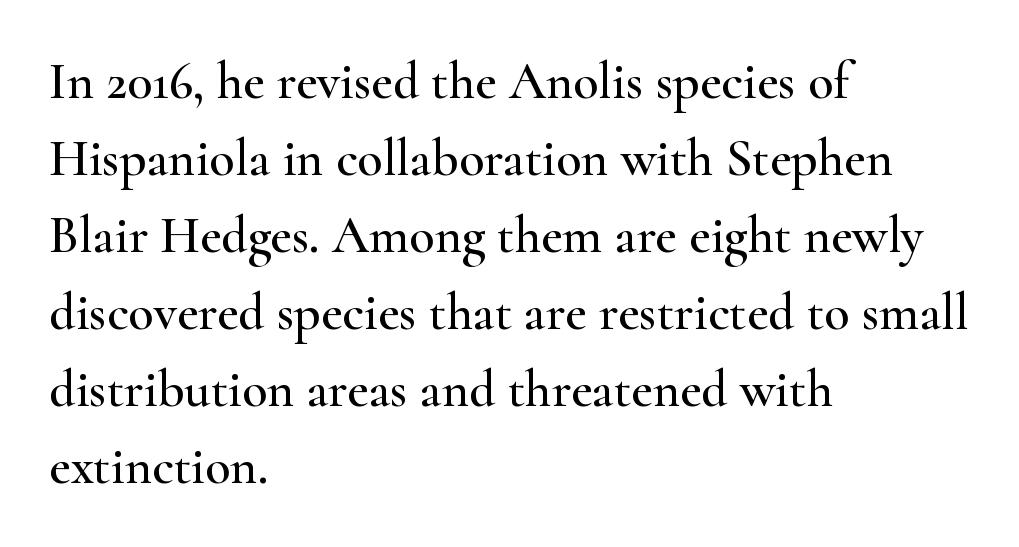
{"serif": "yes", "italic": "no", "width": "wide", "stroke_contrast": "high", "x_height": "small", "monospaced": "no", "underline": "no", "align": "left", "line_spacing": "normal", "line_spacing_ratio": 1.48, "letter_spacing": "normal", "letter_spacing_em": 0.0, "glyph_px": 52}
